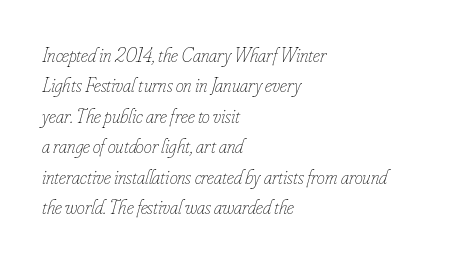
The image shows 20 px text type, italic (leaning right); set left-aligned, normal line spacing (1.52x), normal letter spacing, not underlined.
